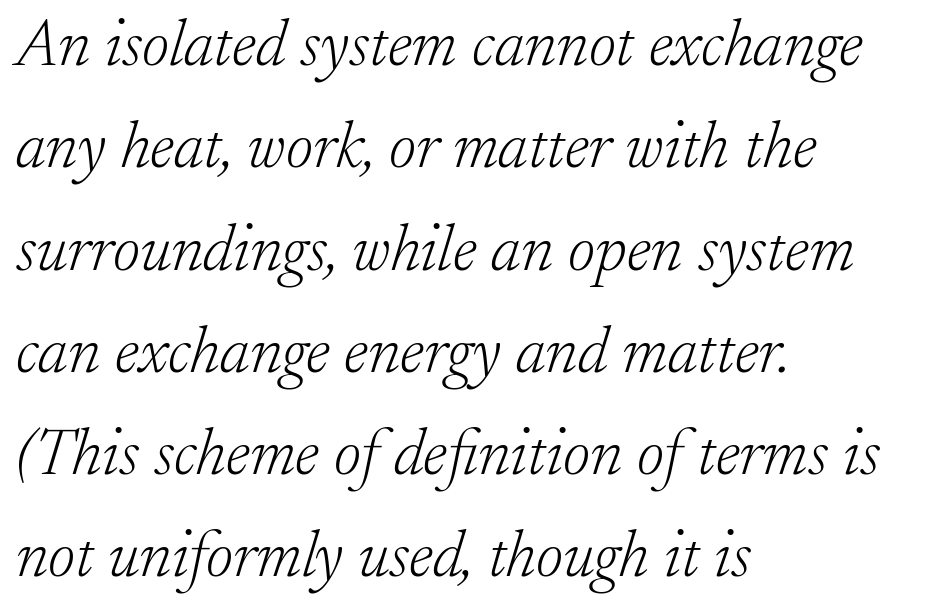
Q: Is the text bold? A: No.
Q: Is the text italic (slanted)? A: Yes, it leans right by about 17 degrees.
Q: Is the typeface a serif or a sans-serif typeface? A: Serif.
Q: Is the text underlined? A: No.
Q: How is the paragraph aligned? A: Left-aligned.
Q: Is the spacing between letters normal or unusually wide? A: Normal.
Q: Is the spacing between lines tight, normal or loose? A: Normal.
Q: Width (condensed, normal, or wide)? A: Normal.
Q: Stroke contrast? A: Low.
Q: x-height? A: Small.
Q: Monospaced? A: No.
